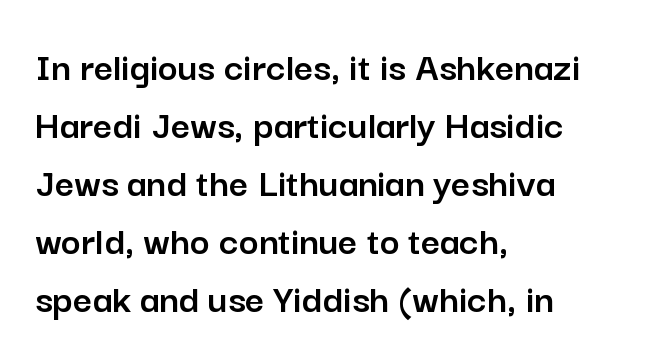
The image shows 42 px sans-serif type, upright; set left-aligned, normal line spacing (1.38x), normal letter spacing, not underlined; low stroke contrast and a medium x-height.
